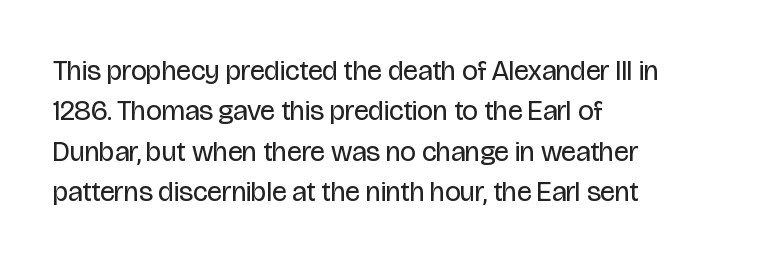
Q: Is the text bold? A: No.
Q: Is the text italic (slanted)? A: No, it is upright.
Q: Is the typeface a serif or a sans-serif typeface? A: Sans-serif.
Q: Is the text underlined? A: No.
Q: How is the paragraph aligned? A: Left-aligned.
Q: Is the spacing between letters normal or unusually wide? A: Normal.
Q: Is the spacing between lines tight, normal or loose? A: Normal.
Q: Width (condensed, normal, or wide)? A: Condensed.
Q: Stroke contrast? A: Low.
Q: x-height? A: Large.
Q: Monospaced? A: No.
